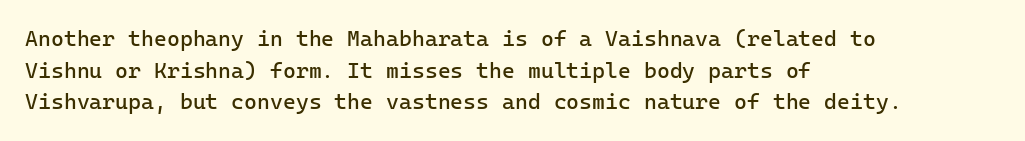
Q: Is the text bold? A: No.
Q: Is the text italic (slanted)? A: No, it is upright.
Q: Is the text underlined? A: No.
Q: How is the paragraph aligned? A: Left-aligned.
Q: Is the spacing between letters normal or unusually wide? A: Normal.
Q: Is the spacing between lines tight, normal or loose? A: Normal.
